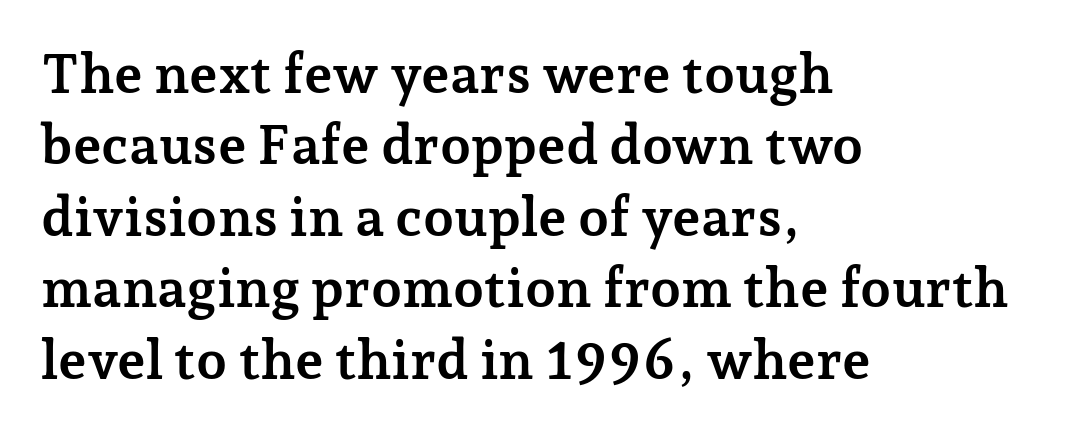
{"serif": "yes", "italic": "no", "bold": "yes", "weight": "semibold", "width": "normal", "stroke_contrast": "low", "x_height": "medium", "monospaced": "no", "underline": "no", "align": "left", "line_spacing": "normal", "line_spacing_ratio": 1.3, "letter_spacing": "normal", "letter_spacing_em": 0.0, "glyph_px": 55}
